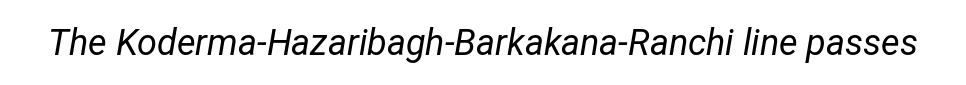
The font sits on the lighter half of the weight spectrum, regular included. Posture: slanted. Bare-footed words on every line. These lines are rendered in a variable-pitch font. Words appear dense and cohesive because spacing is normal.
